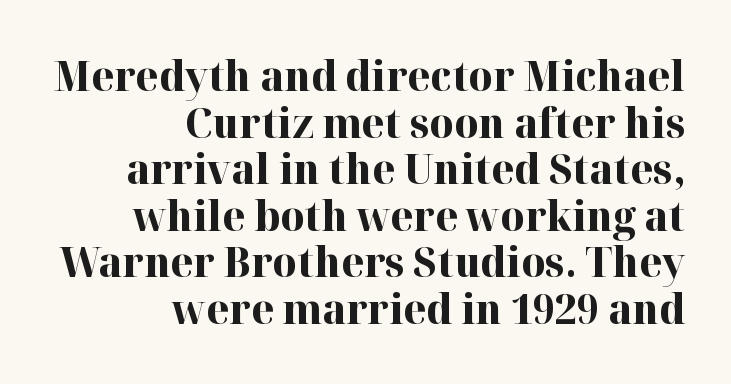
{"serif": "yes", "italic": "no", "bold": "yes", "weight": "bold", "width": "normal", "stroke_contrast": "high", "x_height": "medium", "monospaced": "no", "underline": "no", "align": "right", "line_spacing": "tight", "line_spacing_ratio": 1.11, "letter_spacing": "normal", "letter_spacing_em": 0.0, "glyph_px": 42}
